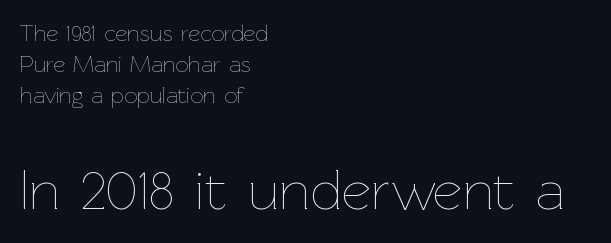
Q: Is the text bold? A: No.
Q: Is the text italic (slanted)? A: No, it is upright.
Q: Is the text underlined? A: No.
Q: How is the paragraph aligned? A: Left-aligned.
Q: Is the spacing between letters normal or unusually wide? A: Normal.
Q: Is the spacing between lines tight, normal or loose? A: Normal.
Q: Which block of text is set in a larger size, the first (top) or the second (bottom)? A: The second (bottom) one.
Q: Width (condensed, normal, or wide)? A: Normal.
Q: Stroke contrast? A: Low.
Q: x-height? A: Medium.
Q: Monospaced? A: No.
